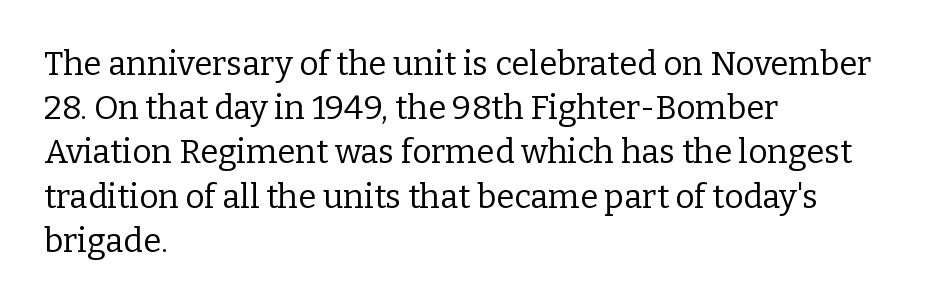
A roman cut, with each character standing at attention. Counters stay open thanks to moderate or lighter strokes. Caption: multi-line text, flush left, ragged right. Whoever set this chose a conventional vertical rhythm.
